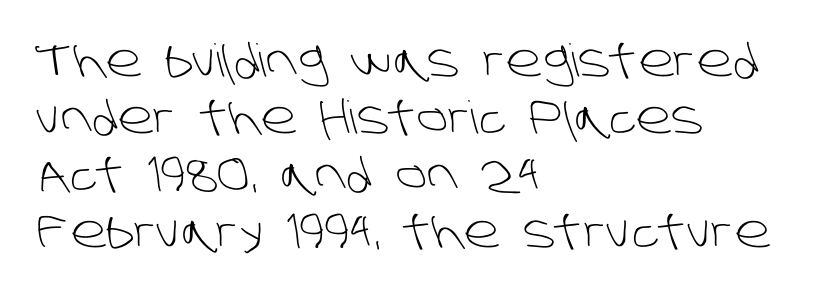
Q: Is the text bold? A: No.
Q: Is the typeface a serif or a sans-serif typeface? A: Sans-serif.
Q: Is the text underlined? A: No.
Q: How is the paragraph aligned? A: Left-aligned.
Q: Is the spacing between letters normal or unusually wide? A: Normal.
Q: Is the spacing between lines tight, normal or loose? A: Normal.
Q: Width (condensed, normal, or wide)? A: Normal.
Q: Stroke contrast? A: Low.
Q: x-height? A: Large.
Q: Monospaced? A: No.
